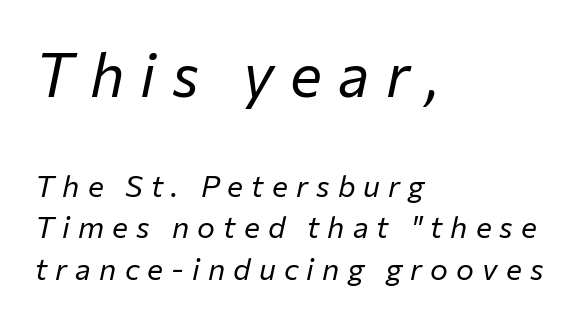
The block of text has a typical density, with ordinary space between rows. How are the letters spaced? Widely, with obvious added tracking. The typesetter chose a ragged-right arrangement here. Bigger letters appear in the top chunk; the bottom chunk is reduced. The letters look calm and open, with moderate or lighter stems. This rendering features lettering with no underline.
